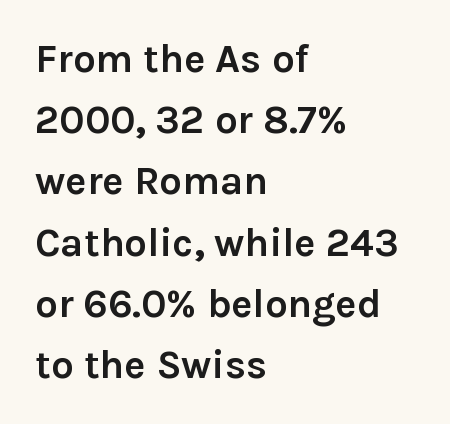
One-word summary of the alignment: left. Chunky letters — that's bold for sure. Nobody touched the tracking dial on this one. Looks like regular typesetting: each glyph gets only the width it needs. Each row of text sits above clean, open space. How would I describe the line gaps? Plain and ordinary.
